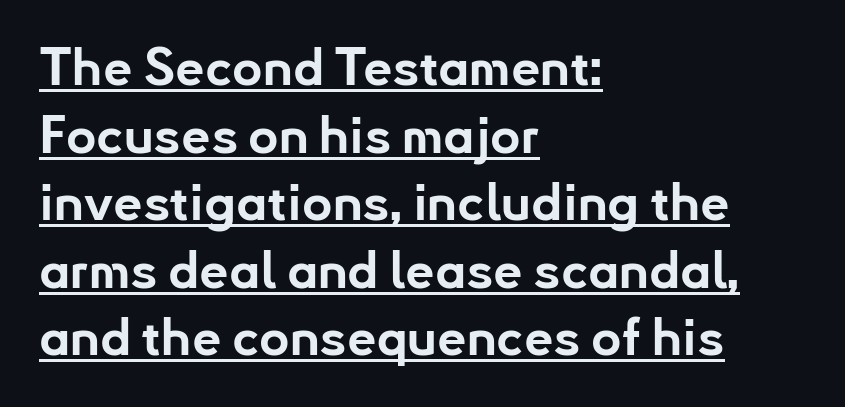
This is roman type, the default non-slanted kind. If you measured baseline to baseline, you'd find a middling distance. You can tell from the bare stems that sans-serif type was used. Underlined type. The passage shown is typed in a proportional face where columns would drift.
